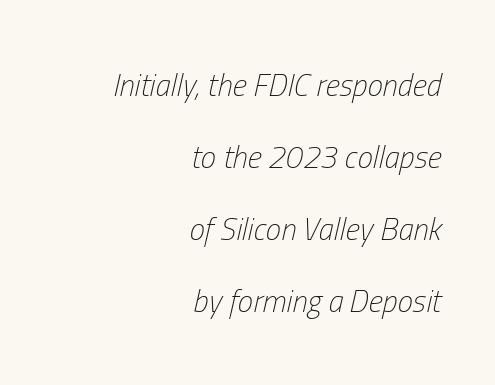
The image shows 31 px light, condensed type, italic (leaning right); set right-aligned, loose line spacing (2.32x), normal letter spacing, not underlined; low stroke contrast and a medium x-height.
